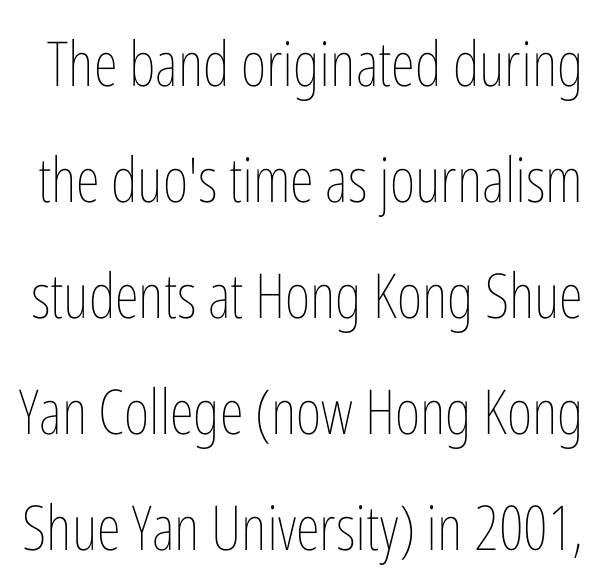
There is no visible air inserted between adjacent glyphs. Anything drawn beneath the words? Only blank space. The lettering holds an erect, upright posture throughout. Each letter keeps its own natural width here, so spacing adapts to shape. The strokes are not fattened; the text isn't bold.
